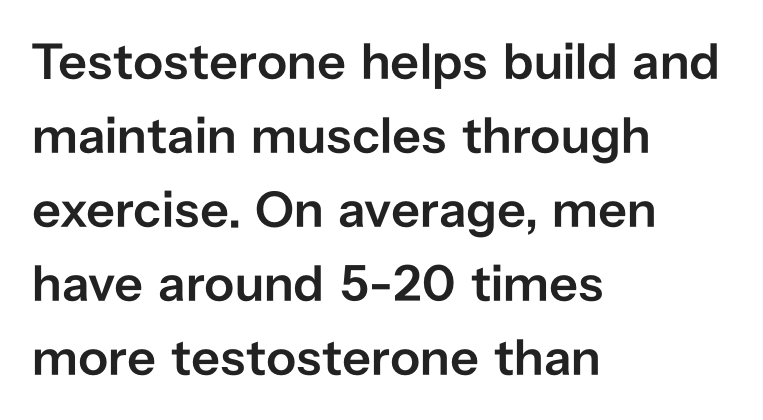
The image shows 51 px semibold sans-serif type, upright; set left-aligned, normal line spacing (1.45x), normal letter spacing, not underlined; low stroke contrast and a medium x-height.
